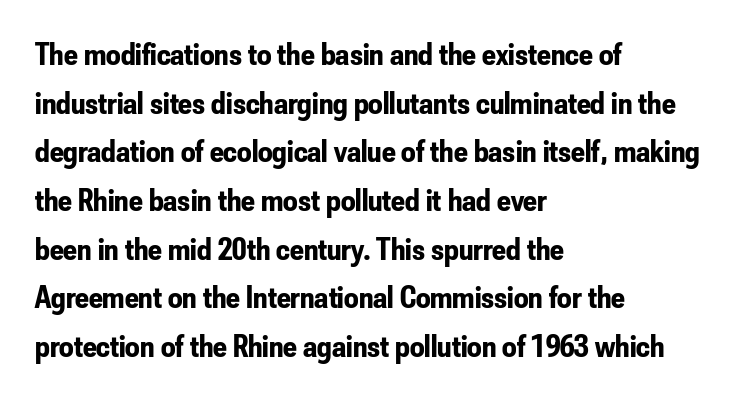
The letters carry no serifs — their stems end cleanly without finishing strokes. This is heavy type, rendered in bold. Layout note: lines flush left. Proportional: the letters do not fall into vertical columns.
